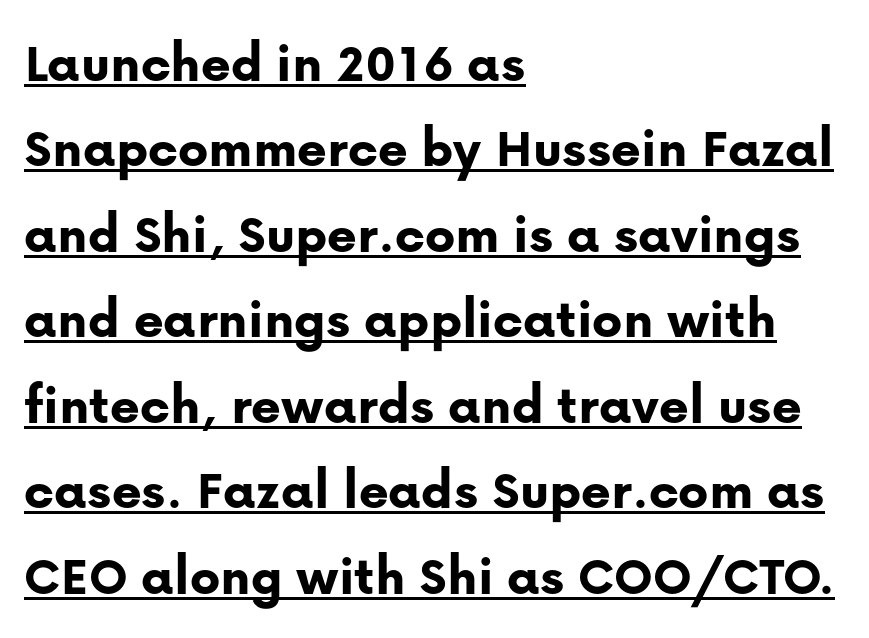
The image shows 57 px bold sans-serif type, upright; set left-aligned, normal line spacing (1.5x), normal letter spacing, underlined; low stroke contrast and a medium x-height.
